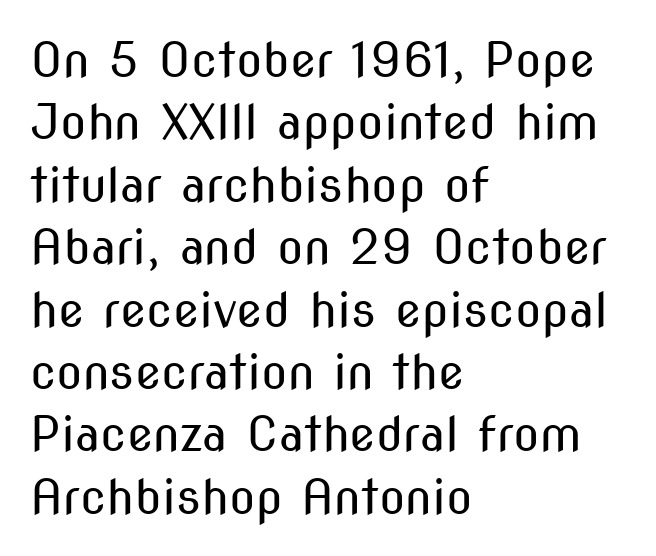
The image shows 48 px regular-weight, condensed sans-serif type, upright; set left-aligned, normal line spacing (1.3x), normal letter spacing, not underlined; medium stroke contrast and a medium x-height.
